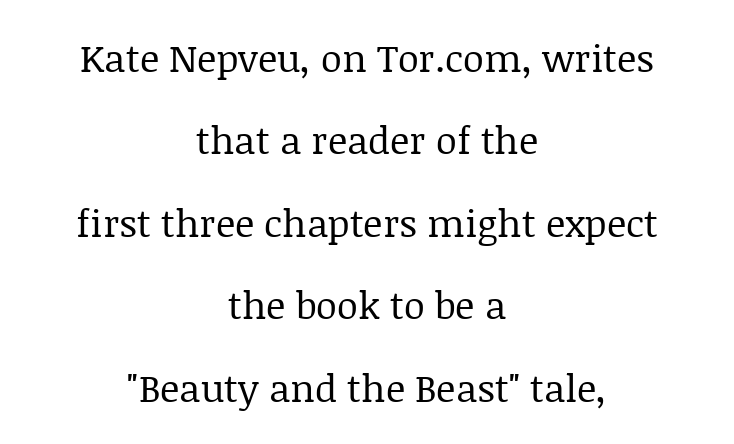
Unlike a clean sans, this face finishes its strokes with serifs. The typeface has the unassuming heft of standard copy or less. Honestly, the rows look like they've been pulled way apart. A student would call this center alignment; a typographer would say set centered. Note the varied advance widths — an 'i' is clearly narrower than an 'm'.
